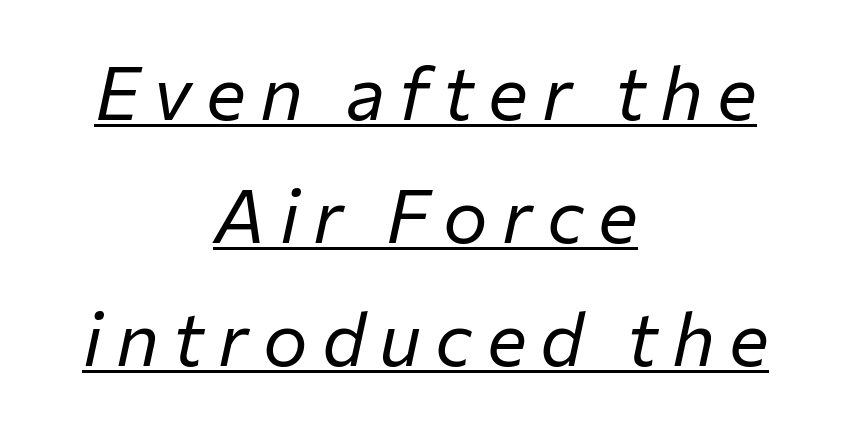
{"italic": "yes", "lean": "right", "slant_degrees": 12, "bold": "no", "weight": "regular", "width": "normal", "stroke_contrast": "low", "x_height": "medium", "monospaced": "no", "underline": "yes", "align": "center", "line_spacing": "normal", "line_spacing_ratio": 1.64, "glyph_px": 75}
